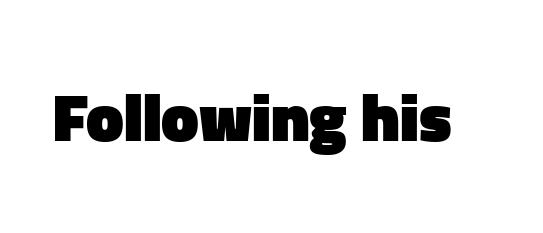
{"serif": "no", "italic": "no", "bold": "yes", "weight": "heavy", "width": "normal", "stroke_contrast": "low", "x_height": "medium", "monospaced": "no", "underline": "no", "letter_spacing": "normal", "letter_spacing_em": 0.0, "glyph_px": 67}
